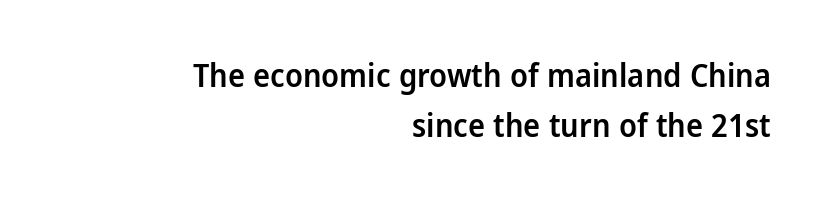
{"serif": "no", "italic": "no", "bold": "semi", "weight": "semibold", "width": "normal", "stroke_contrast": "low", "x_height": "medium", "monospaced": "no", "underline": "no", "align": "right", "line_spacing": "normal", "line_spacing_ratio": 1.57, "letter_spacing": "normal", "letter_spacing_em": 0.0, "glyph_px": 32}
